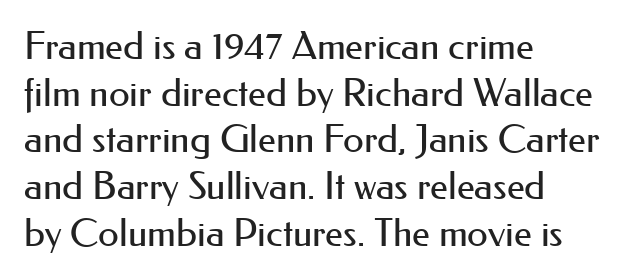
The paragraph has a hard left edge and a soft right edge. Honestly, the letter spacing is just normal — you wouldn't notice it. Bare-footed words on every line. Is this a fixed-width face? No — the glyphs have proportional, varying widths.
